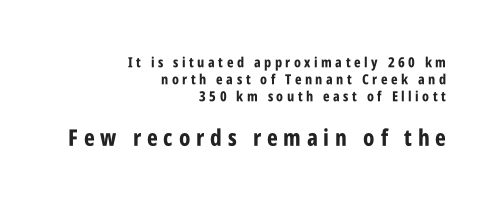
Which chunk is bigger? The second one — the bottom block dwarfs the top. Posture: vertical. A clean baseline with only descenders dipping below it. The lines in this sample share a right terminus and differ only in where they begin. Weight check: bold — yes, fully. Short note: letters widely spaced.
